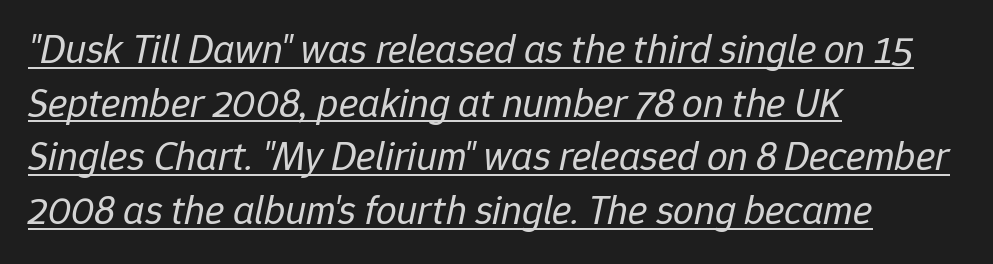
{"italic": "yes", "lean": "right", "slant_degrees": 12, "bold": "no", "weight": "regular", "width": "normal", "stroke_contrast": "low", "x_height": "medium", "monospaced": "no", "underline": "yes", "align": "left", "line_spacing": "normal", "line_spacing_ratio": 1.31, "letter_spacing": "normal", "letter_spacing_em": 0.0, "glyph_px": 41}
